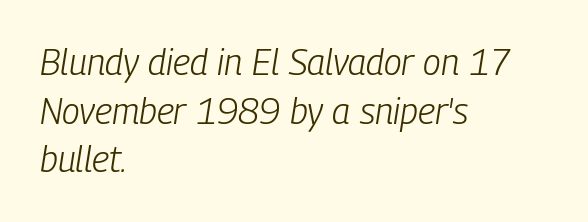
The image shows 36 px light, condensed type, italic (leaning right); set left-aligned, normal line spacing (1.35x), normal letter spacing, not underlined; low stroke contrast and a medium x-height.
